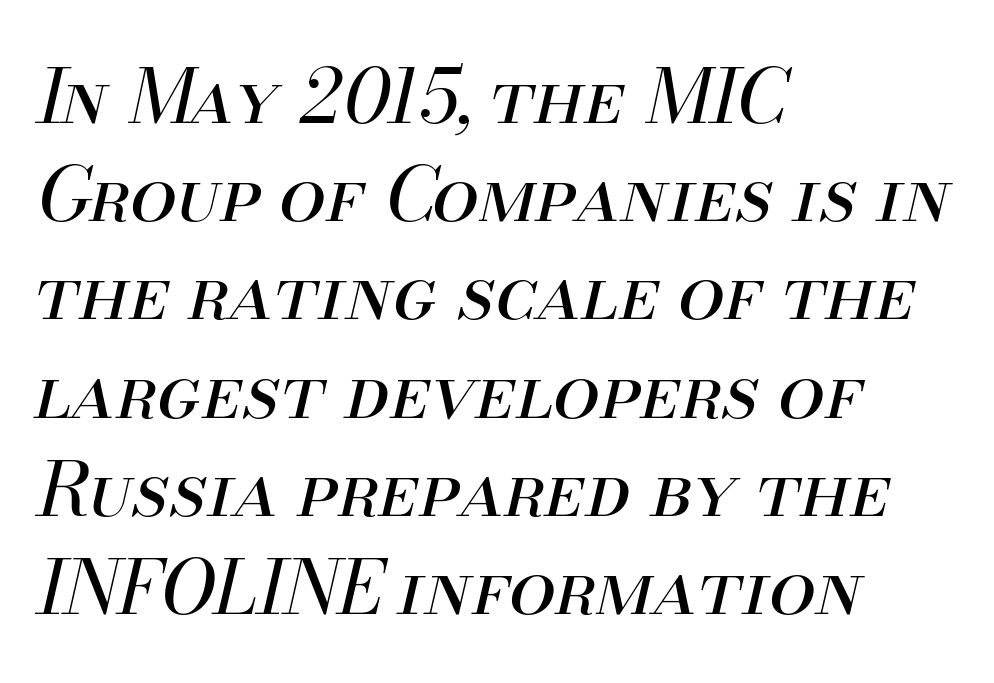
The image shows 75 px regular-weight type, italic (leaning right); set left-aligned, normal line spacing (1.31x), normal letter spacing, not underlined; medium stroke contrast and a small x-height.
